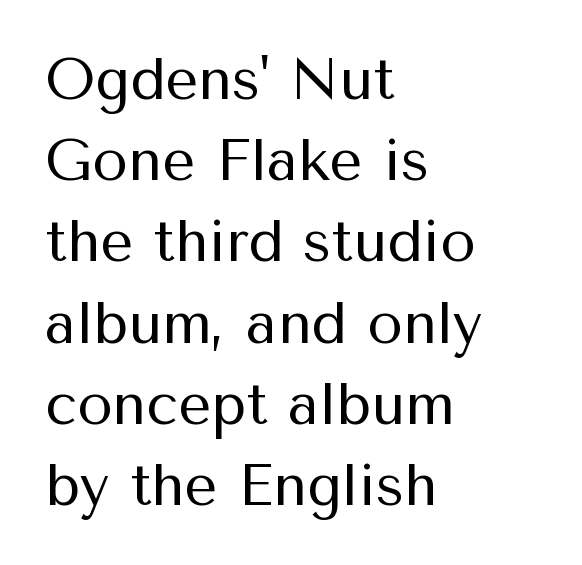
Q: Is the text bold? A: No.
Q: Is the text italic (slanted)? A: No, it is upright.
Q: Is the typeface a serif or a sans-serif typeface? A: Sans-serif.
Q: Is the text underlined? A: No.
Q: How is the paragraph aligned? A: Left-aligned.
Q: Is the spacing between letters normal or unusually wide? A: Normal.
Q: Is the spacing between lines tight, normal or loose? A: Normal.
Q: Width (condensed, normal, or wide)? A: Normal.
Q: Stroke contrast? A: Medium.
Q: x-height? A: Medium.
Q: Monospaced? A: No.
